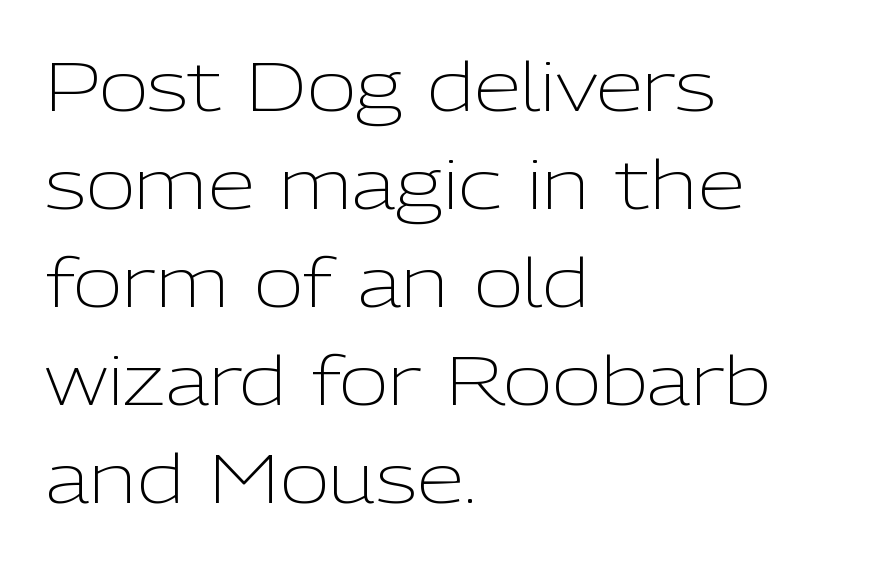
Q: Is the text bold? A: No.
Q: Is the text italic (slanted)? A: No, it is upright.
Q: Is the typeface a serif or a sans-serif typeface? A: Sans-serif.
Q: Is the text underlined? A: No.
Q: How is the paragraph aligned? A: Left-aligned.
Q: Is the spacing between letters normal or unusually wide? A: Normal.
Q: Is the spacing between lines tight, normal or loose? A: Normal.
Q: Width (condensed, normal, or wide)? A: Normal.
Q: Stroke contrast? A: Low.
Q: x-height? A: Medium.
Q: Monospaced? A: No.
